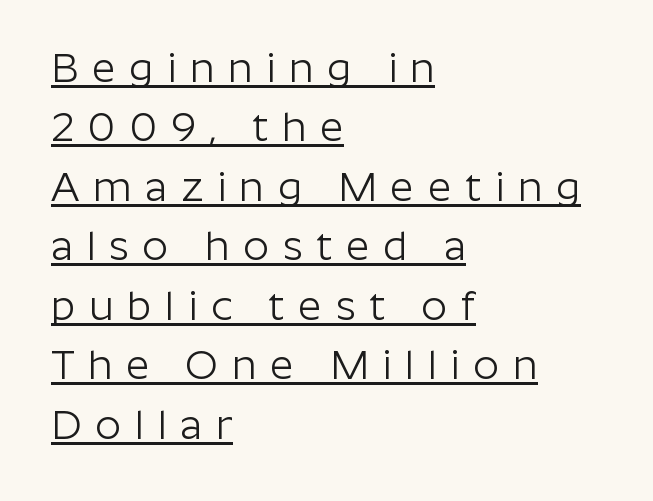
Substantial extra tracking has been applied to these lines. The words here are underlined. Alignment: flush left. The glyphs in this specimen are sans serif. Regarding leading, the lines here are spaced in the standard way.
